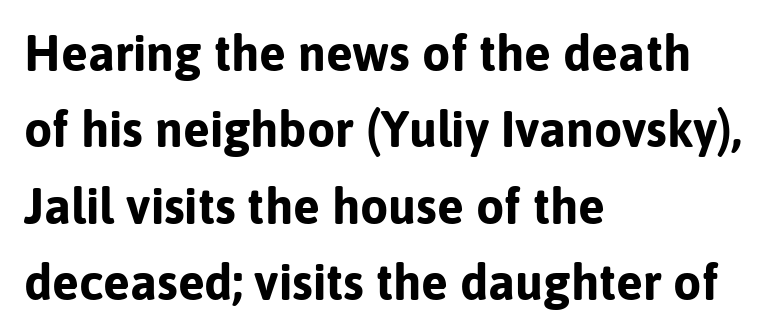
The image shows 50 px bold sans-serif type, upright; set left-aligned, normal line spacing (1.53x), normal letter spacing, not underlined; low stroke contrast and a medium x-height.
